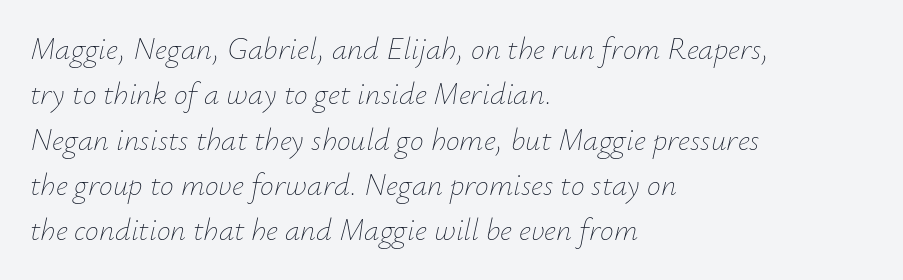
{"italic": "yes", "lean": "right", "slant_degrees": 12, "bold": "no", "weight": "thin", "width": "normal", "stroke_contrast": "low", "x_height": "small", "monospaced": "no", "underline": "no", "align": "left", "line_spacing": "normal", "line_spacing_ratio": 1.46, "letter_spacing": "normal", "letter_spacing_em": 0.0, "glyph_px": 31}
